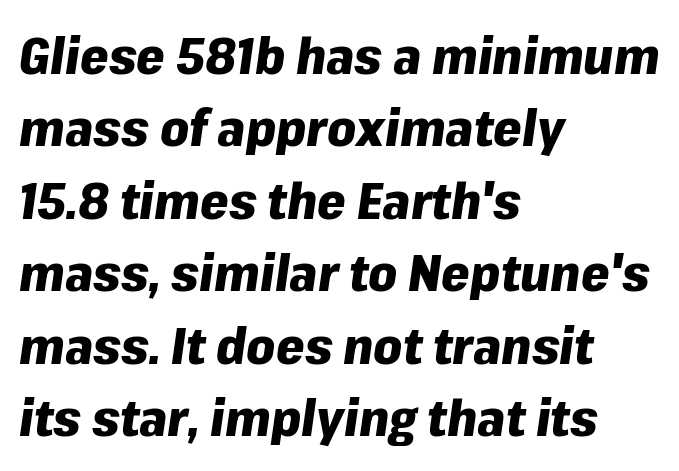
Is the type bold? Yes — the strokes are clearly thick and heavy. These lines are rendered in a variable-pitch font. Horizontal alignment here is leftward, the default for most running prose. The specimen reads as italic at a glance. Baseline-to-baseline distance is the conventional proportion of letter height.
